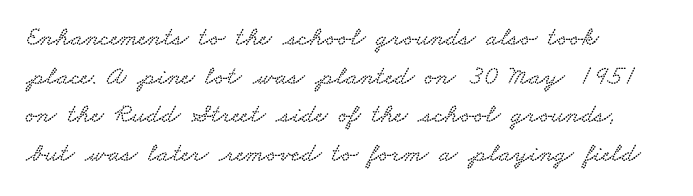
{"underline": "no", "align": "left", "line_spacing": "normal", "line_spacing_ratio": 1.43, "letter_spacing": "normal", "letter_spacing_em": 0.0, "glyph_px": 27}
